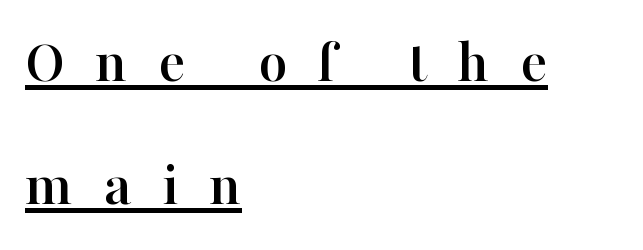
The string is rendered with underlining switched on. Honestly, the rows look like they've been pulled way apart. No italicization has been applied; the sample stays upright. Looks like regular typesetting: each glyph gets only the width it needs.
